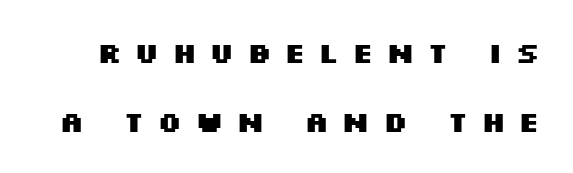
{"serif": "no", "italic": "no", "bold": "yes", "weight": "heavy", "width": "wide", "stroke_contrast": "medium", "x_height": "large", "monospaced": "no", "underline": "no", "line_spacing": "loose", "line_spacing_ratio": 2.37, "letter_spacing": "wide", "letter_spacing_em": 0.42, "glyph_px": 29}
